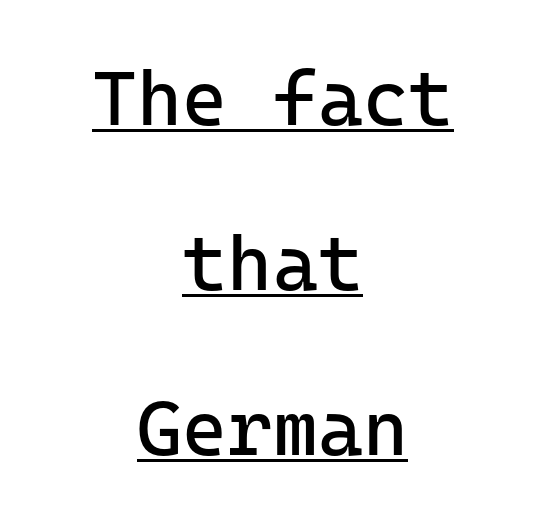
Weight: not bold — regular or lighter. A typographer would call this underscored text. Is there much room between lines? Yes — plenty of vertical air separates them. Tall strokes in this sample are plumb rather than angled.
